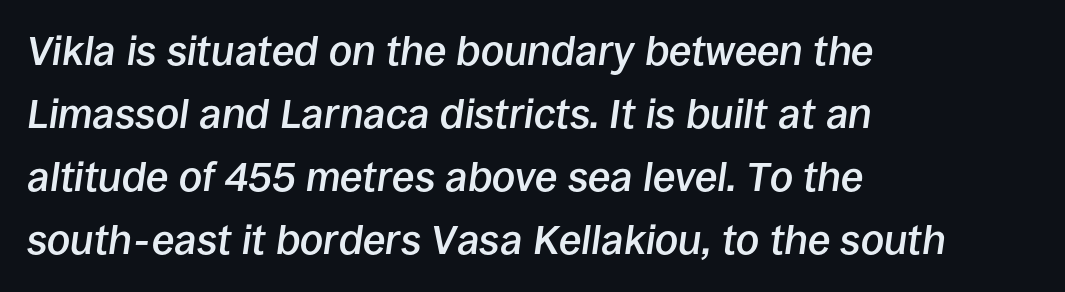
Q: Is the text bold? A: Semi-bold.
Q: Is the text italic (slanted)? A: Yes, it leans right by about 8 degrees.
Q: Is the text underlined? A: No.
Q: How is the paragraph aligned? A: Left-aligned.
Q: Is the spacing between letters normal or unusually wide? A: Normal.
Q: Is the spacing between lines tight, normal or loose? A: Normal.
Q: Width (condensed, normal, or wide)? A: Normal.
Q: Stroke contrast? A: Low.
Q: x-height? A: Large.
Q: Monospaced? A: No.
